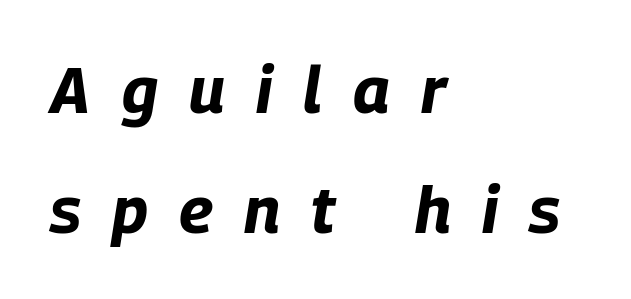
This sample has the flowing, uneven cadence of proportional lettering. Observe the lean: these are italic letterforms. The characters look thick and weighty, a clear bold. A bare baseline throughout the passage.
